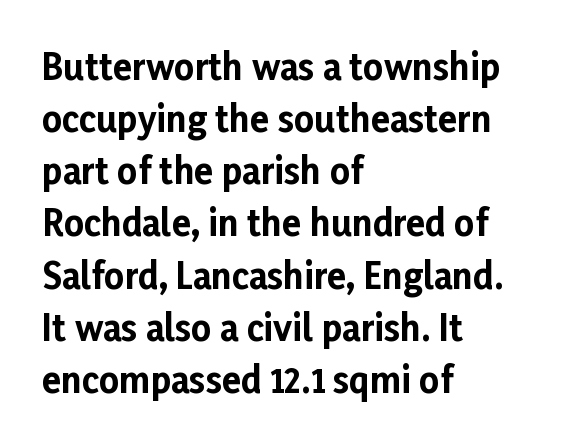
Q: Is the text bold? A: Yes.
Q: Is the text italic (slanted)? A: No, it is upright.
Q: Is the typeface a serif or a sans-serif typeface? A: Sans-serif.
Q: Is the text underlined? A: No.
Q: How is the paragraph aligned? A: Left-aligned.
Q: Is the spacing between letters normal or unusually wide? A: Normal.
Q: Is the spacing between lines tight, normal or loose? A: Normal.
Q: Width (condensed, normal, or wide)? A: Normal.
Q: Stroke contrast? A: Low.
Q: x-height? A: Medium.
Q: Monospaced? A: No.
